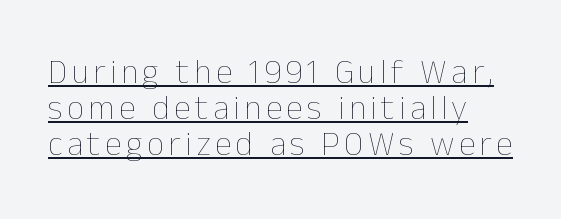
This sample trades vertical openness for compactness between lines. Looks like regular typesetting: each glyph gets only the width it needs. It's the straight-up-and-down kind of type. Underline: present. A light-to-regular cut is what we see here.
